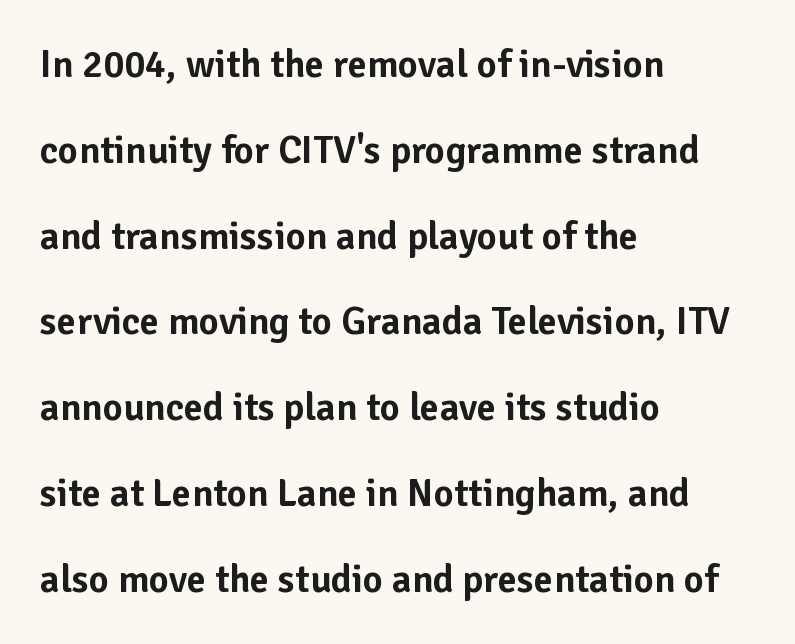
{"serif": "no", "italic": "no", "width": "normal", "stroke_contrast": "low", "x_height": "medium", "monospaced": "no", "underline": "no", "align": "left", "line_spacing": "loose", "line_spacing_ratio": 2.2, "letter_spacing": "normal", "letter_spacing_em": 0.0, "glyph_px": 39}
